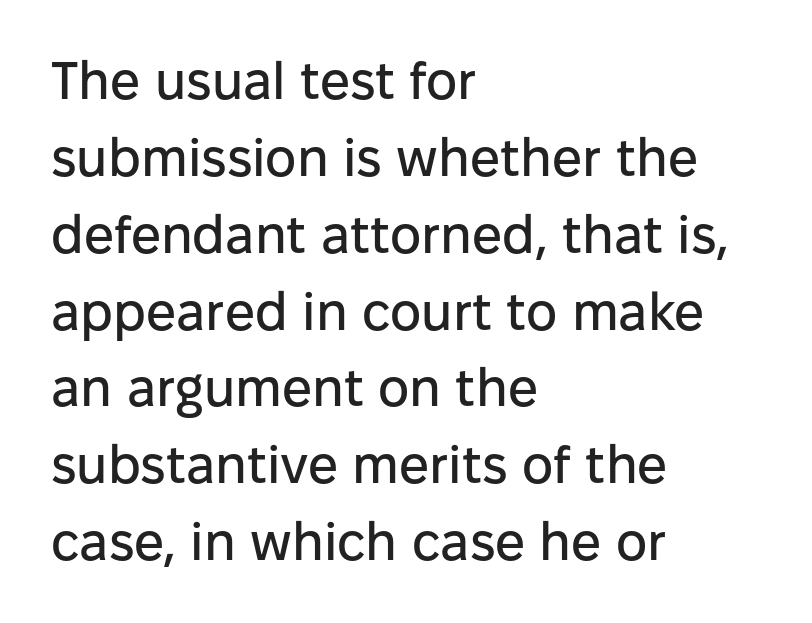
{"serif": "no", "italic": "no", "width": "normal", "stroke_contrast": "low", "x_height": "medium", "monospaced": "no", "underline": "no", "align": "left", "line_spacing": "normal", "line_spacing_ratio": 1.45, "letter_spacing": "normal", "letter_spacing_em": 0.0, "glyph_px": 53}
